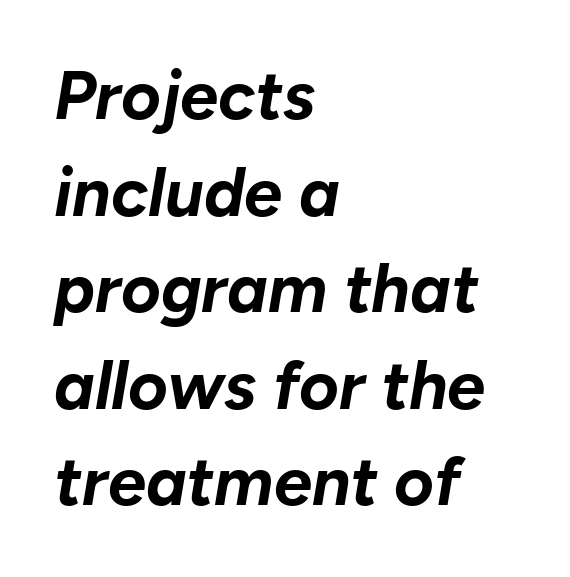
The image shows 68 px bold type, italic (leaning right); set left-aligned, normal line spacing (1.42x), normal letter spacing, not underlined; low stroke contrast and a medium x-height.
